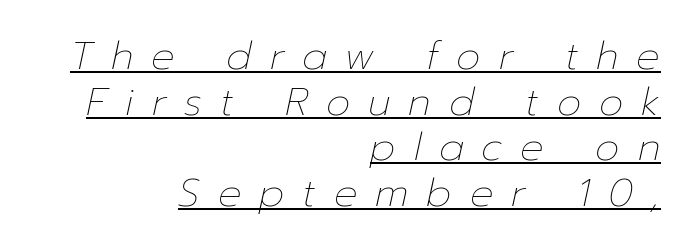
Q: Is the text bold? A: No.
Q: Is the text italic (slanted)? A: Yes, it leans right by about 12 degrees.
Q: Is the text underlined? A: Yes.
Q: How is the paragraph aligned? A: Right-aligned.
Q: Is the spacing between letters normal or unusually wide? A: Unusually wide.
Q: Width (condensed, normal, or wide)? A: Normal.
Q: Stroke contrast? A: Low.
Q: x-height? A: Medium.
Q: Monospaced? A: No.
